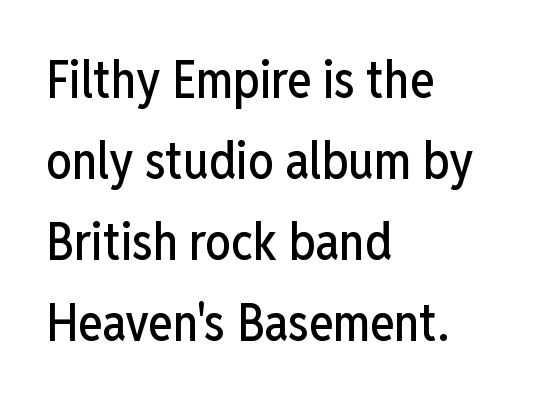
The image shows 51 px condensed sans-serif type, upright; set left-aligned, normal line spacing (1.59x), normal letter spacing, not underlined; low stroke contrast and a medium x-height.
